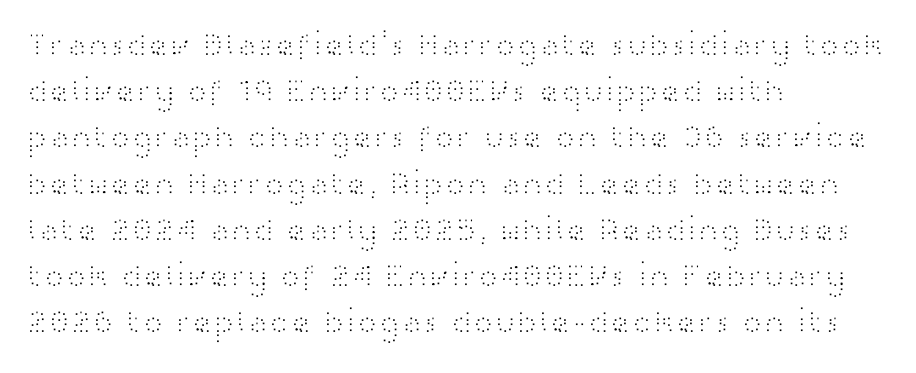
The image shows 33 px light, wide sans-serif type, upright; set left-aligned, normal line spacing (1.4x), normal letter spacing, not underlined; high stroke contrast and a medium x-height.
